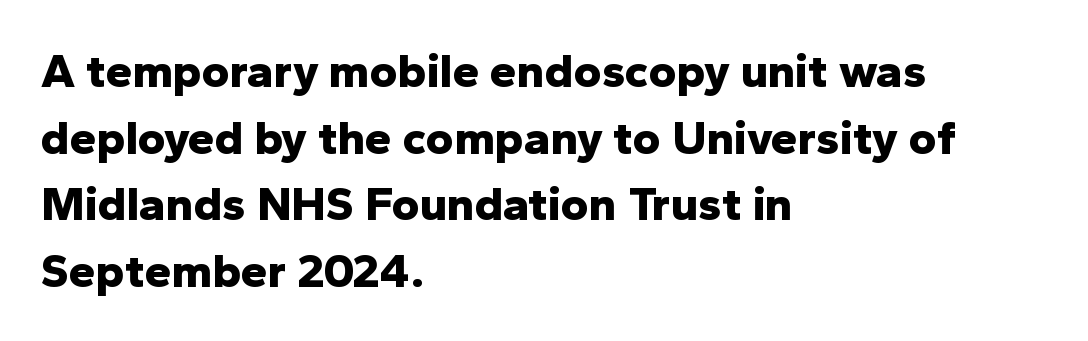
The image shows 48 px bold sans-serif type, upright; set left-aligned, normal line spacing (1.39x), normal letter spacing, not underlined; low stroke contrast and a medium x-height.
